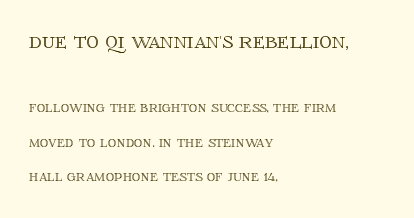
{"italic": "no", "underline": "no", "align": "left", "line_spacing": "loose", "line_spacing_ratio": 2.02, "letter_spacing": "normal", "letter_spacing_em": 0.0, "larger_block": "first", "size_ratio": 1.47, "glyph_px": 25}
